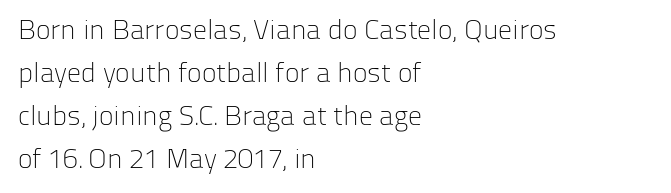
The image shows 28 px light sans-serif type, upright; set left-aligned, normal line spacing (1.53x), normal letter spacing, not underlined; low stroke contrast and a medium x-height.
